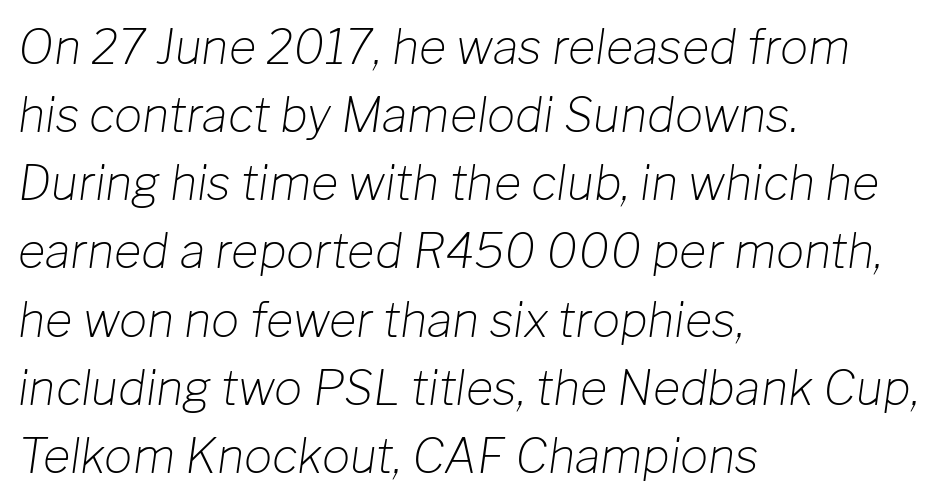
{"italic": "yes", "lean": "right", "slant_degrees": 8, "bold": "no", "weight": "light", "width": "normal", "stroke_contrast": "low", "x_height": "medium", "monospaced": "no", "underline": "no", "align": "left", "line_spacing": "normal", "line_spacing_ratio": 1.45, "letter_spacing": "normal", "letter_spacing_em": 0.0, "glyph_px": 47}
